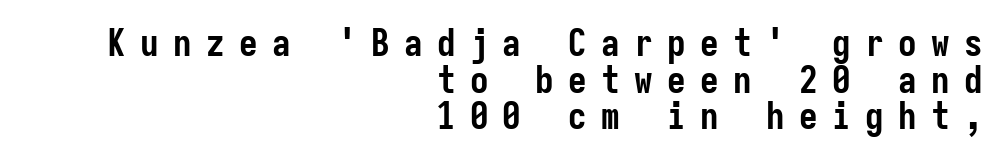
Q: Is the text bold? A: Yes.
Q: Is the text italic (slanted)? A: No, it is upright.
Q: Is the typeface a serif or a sans-serif typeface? A: Sans-serif.
Q: Is the text underlined? A: No.
Q: How is the paragraph aligned? A: Right-aligned.
Q: Is the spacing between letters normal or unusually wide? A: Unusually wide.
Q: Is the spacing between lines tight, normal or loose? A: Tight.
Q: Width (condensed, normal, or wide)? A: Condensed.
Q: Stroke contrast? A: Low.
Q: x-height? A: Medium.
Q: Monospaced? A: Yes.
